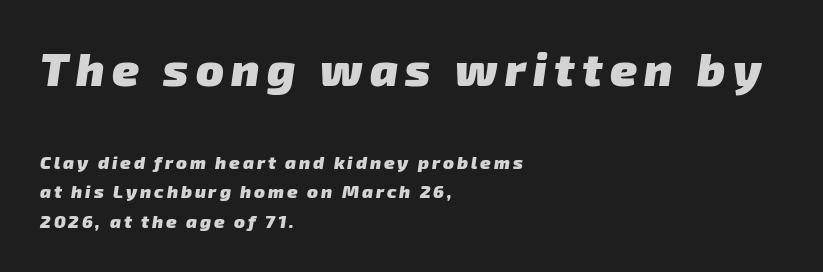
Q: Is the text bold? A: Yes.
Q: Is the typeface a serif or a sans-serif typeface? A: Sans-serif.
Q: Is the text underlined? A: No.
Q: How is the paragraph aligned? A: Left-aligned.
Q: Is the spacing between lines tight, normal or loose? A: Normal.
Q: Which block of text is set in a larger size, the first (top) or the second (bottom)? A: The first (top) one.
Q: Width (condensed, normal, or wide)? A: Normal.
Q: Stroke contrast? A: Low.
Q: x-height? A: Medium.
Q: Monospaced? A: No.
